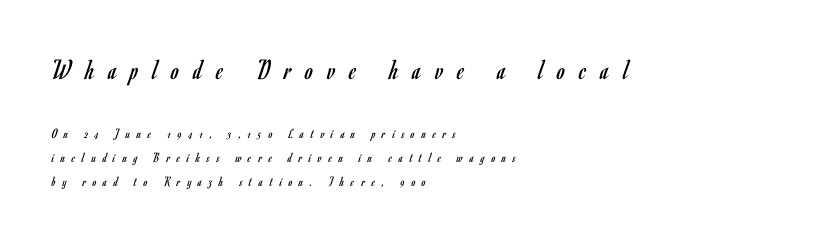
Q: Is the text bold? A: No.
Q: Is the text italic (slanted)? A: Yes.
Q: Is the typeface a serif or a sans-serif typeface? A: Sans-serif.
Q: Is the text underlined? A: No.
Q: How is the paragraph aligned? A: Left-aligned.
Q: Is the spacing between letters normal or unusually wide? A: Unusually wide.
Q: Which block of text is set in a larger size, the first (top) or the second (bottom)? A: The first (top) one.
Q: Width (condensed, normal, or wide)? A: Condensed.
Q: Stroke contrast? A: Low.
Q: x-height? A: Small.
Q: Monospaced? A: No.
